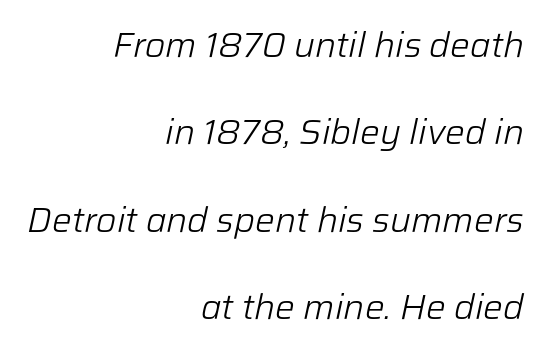
{"italic": "yes", "lean": "right", "slant_degrees": 12, "bold": "no", "weight": "light", "width": "normal", "stroke_contrast": "low", "x_height": "medium", "monospaced": "no", "underline": "no", "align": "right", "line_spacing": "loose", "line_spacing_ratio": 2.5, "letter_spacing": "normal", "letter_spacing_em": 0.0, "glyph_px": 35}
